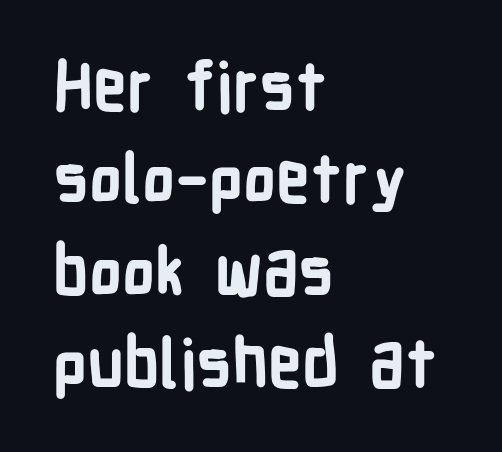
The image shows 67 px bold, condensed sans-serif type, upright; set left-aligned, normal line spacing (1.38x), normal letter spacing, not underlined; low stroke contrast and a medium x-height.
